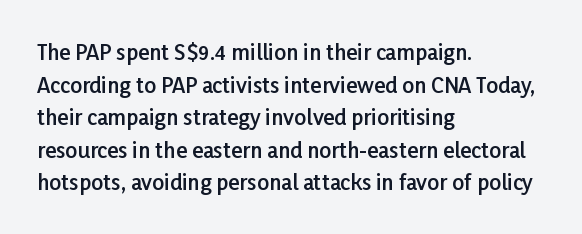
Q: Is the text bold? A: Semi-bold.
Q: Is the text italic (slanted)? A: No, it is upright.
Q: Is the text underlined? A: No.
Q: How is the paragraph aligned? A: Left-aligned.
Q: Is the spacing between letters normal or unusually wide? A: Normal.
Q: Is the spacing between lines tight, normal or loose? A: Normal.
